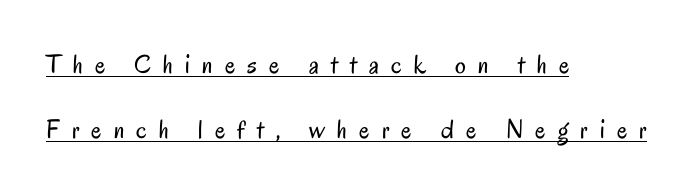
Q: Is the text bold? A: No.
Q: Is the text italic (slanted)? A: No, it is upright.
Q: Is the text underlined? A: Yes.
Q: How is the paragraph aligned? A: Left-aligned.
Q: Is the spacing between letters normal or unusually wide? A: Unusually wide.
Q: Is the spacing between lines tight, normal or loose? A: Loose.
